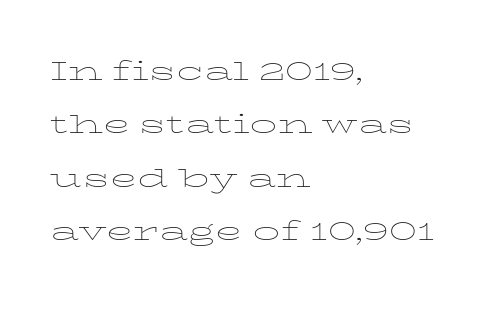
Varying glyph widths throughout — classic text-font behaviour. The string is rendered with underlining switched off. The rag falls on the right side of this text block. What's the leading like? Ordinary, nothing unusual.
